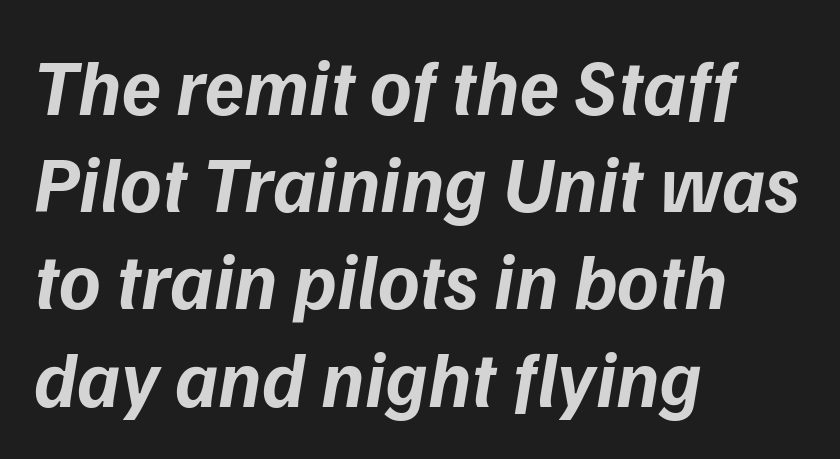
{"serif": "no", "bold": "yes", "weight": "bold", "width": "normal", "stroke_contrast": "low", "x_height": "medium", "monospaced": "no", "underline": "no", "align": "left", "line_spacing_ratio": 1.23, "letter_spacing": "normal", "letter_spacing_em": 0.0, "glyph_px": 79}
